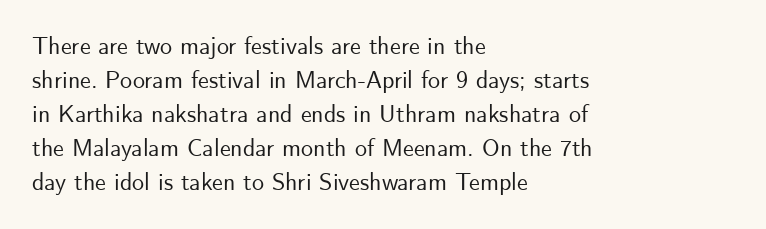
{"italic": "no", "underline": "no", "align": "left", "line_spacing": "normal", "line_spacing_ratio": 1.42, "letter_spacing": "normal", "letter_spacing_em": 0.0, "glyph_px": 24}
